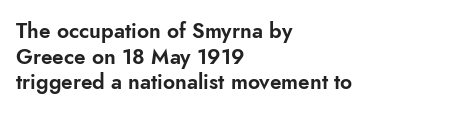
{"italic": "no", "underline": "no", "align": "left", "line_spacing_ratio": 1.22, "letter_spacing": "normal", "letter_spacing_em": 0.0, "glyph_px": 21}
